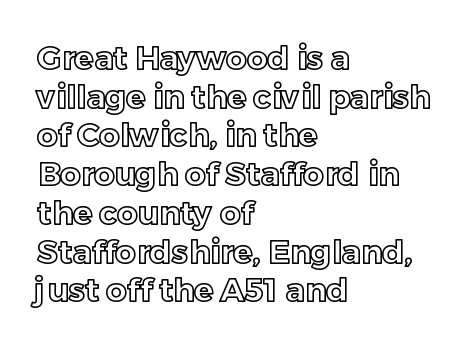
The image shows 32 px text type, upright; set left-aligned, line spacing 1.21x, normal letter spacing, not underlined; a medium x-height.
